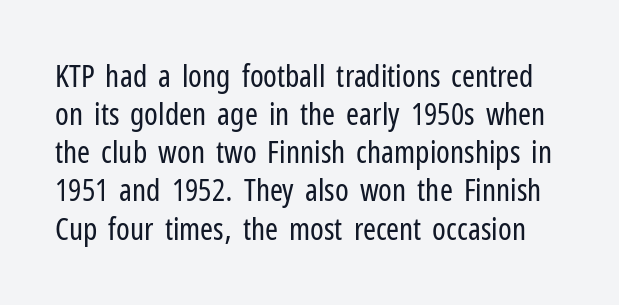
Q: Is the text bold? A: No.
Q: Is the text italic (slanted)? A: No, it is upright.
Q: Is the typeface a serif or a sans-serif typeface? A: Sans-serif.
Q: Is the text underlined? A: No.
Q: Is the spacing between letters normal or unusually wide? A: Normal.
Q: Width (condensed, normal, or wide)? A: Condensed.
Q: Stroke contrast? A: Low.
Q: x-height? A: Medium.
Q: Monospaced? A: No.
